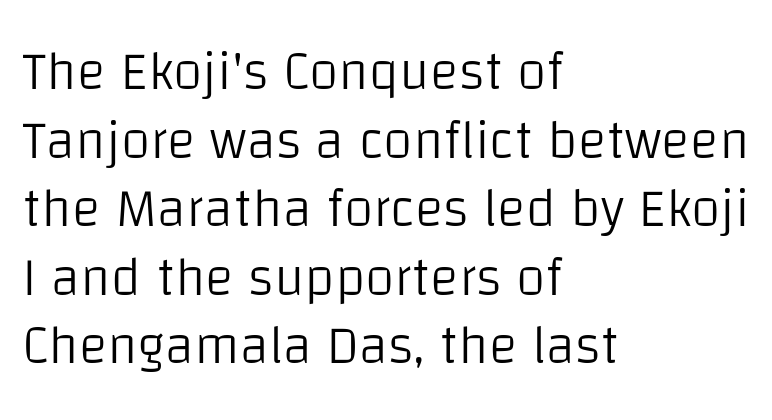
{"serif": "no", "italic": "no", "bold": "no", "weight": "light", "width": "normal", "stroke_contrast": "low", "x_height": "large", "monospaced": "no", "underline": "no", "align": "left", "line_spacing": "normal", "line_spacing_ratio": 1.27, "letter_spacing": "normal", "letter_spacing_em": 0.0, "glyph_px": 54}
